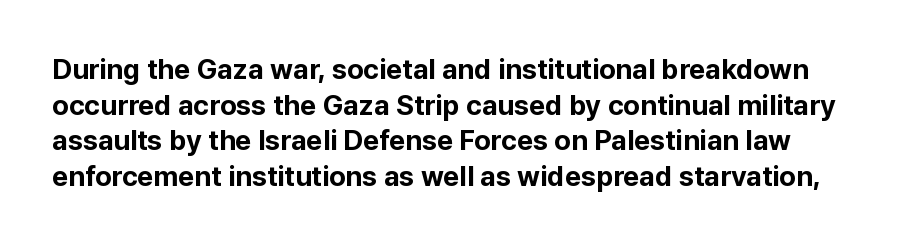
{"serif": "no", "italic": "no", "bold": "yes", "weight": "bold", "width": "normal", "stroke_contrast": "low", "x_height": "medium", "monospaced": "no", "underline": "no", "line_spacing": "normal", "line_spacing_ratio": 1.27, "letter_spacing": "normal", "letter_spacing_em": 0.0, "glyph_px": 28}
